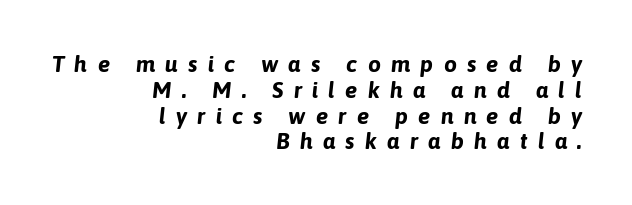
The letters are slanted; this is an italic face. This is heavy type, rendered in bold. The rendering inserts visible extra space after every character. Any mark beneath the type? The region is blank. What's the leading like? Squeezed, with rows nearly overlapping.
